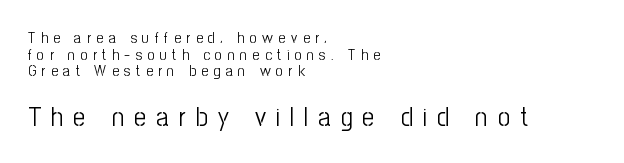
Q: Is the text bold? A: No.
Q: Is the text italic (slanted)? A: No, it is upright.
Q: Is the text underlined? A: No.
Q: How is the paragraph aligned? A: Left-aligned.
Q: Is the spacing between letters normal or unusually wide? A: Unusually wide.
Q: Is the spacing between lines tight, normal or loose? A: Tight.
Q: Which block of text is set in a larger size, the first (top) or the second (bottom)? A: The second (bottom) one.
